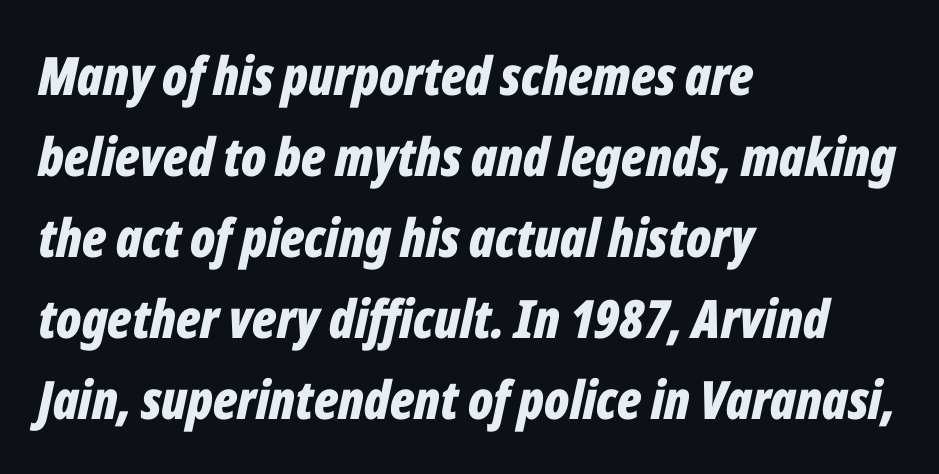
The image shows 53 px bold, condensed type, italic (leaning right); set left-aligned, normal line spacing (1.53x), normal letter spacing, not underlined; low stroke contrast and a medium x-height.
